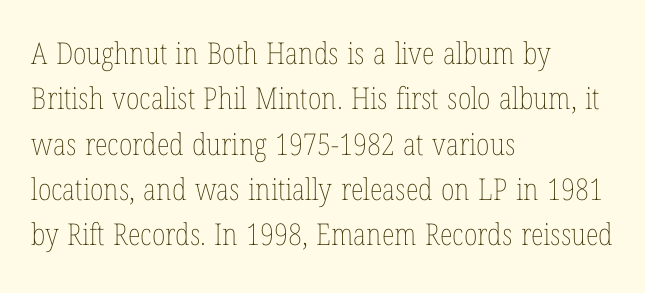
Q: Is the text bold? A: No.
Q: Is the text italic (slanted)? A: No, it is upright.
Q: Is the text underlined? A: No.
Q: How is the paragraph aligned? A: Left-aligned.
Q: Is the spacing between letters normal or unusually wide? A: Normal.
Q: Is the spacing between lines tight, normal or loose? A: Normal.
Q: Width (condensed, normal, or wide)? A: Condensed.
Q: Stroke contrast? A: Low.
Q: x-height? A: Medium.
Q: Monospaced? A: No.
